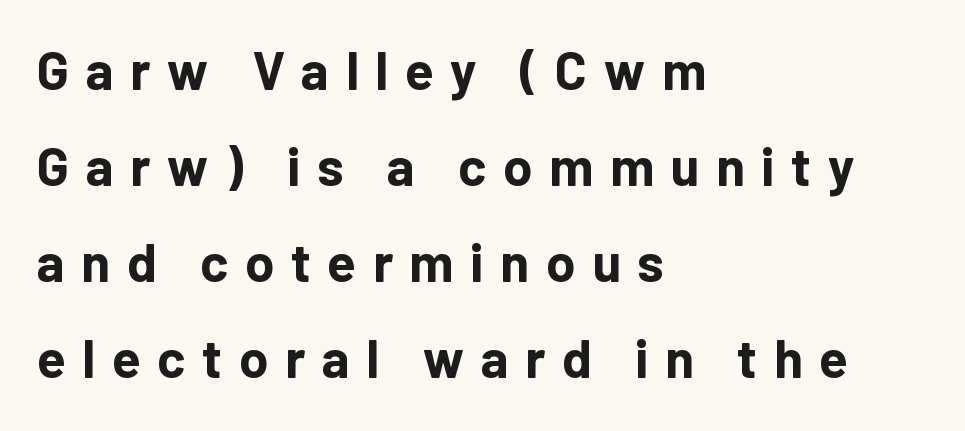
The image shows 53 px bold sans-serif type, upright; set left-aligned, line spacing 1.81x, unusually wide letter spacing (+0.31 em), not underlined; low stroke contrast and a medium x-height.
